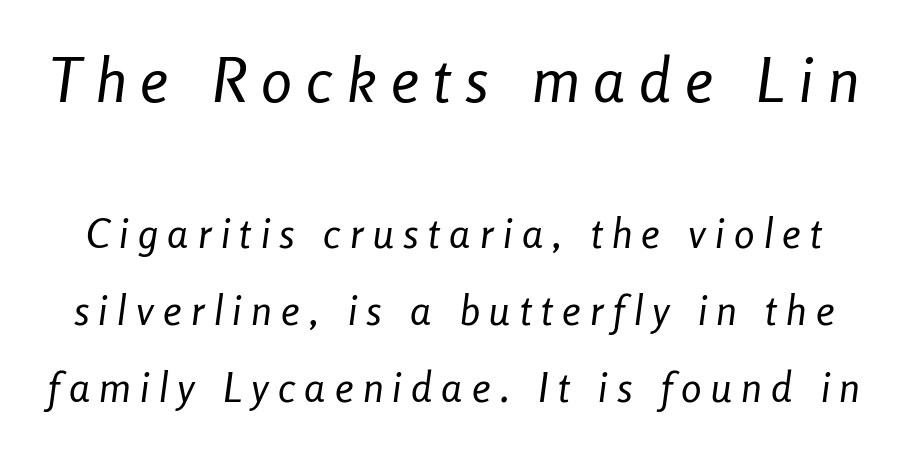
The specimen reads as italic at a glance. Varying glyph widths throughout — classic text-font behaviour. Lines of text with bare space underneath. The strokes carry an ordinary text weight at most.
